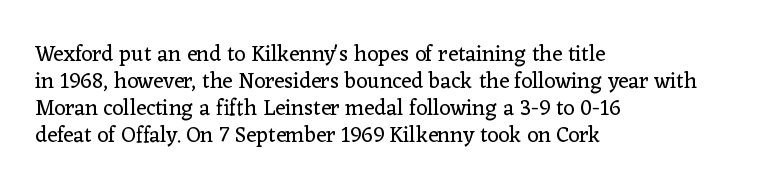
The image shows 22 px text type, upright; set left-aligned, line spacing 1.22x, normal letter spacing, not underlined.
